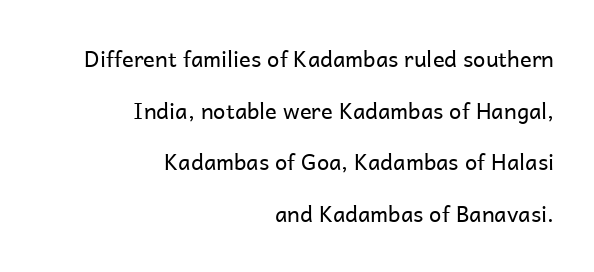
Q: Is the text bold? A: No.
Q: Is the text italic (slanted)? A: No, it is upright.
Q: Is the text underlined? A: No.
Q: How is the paragraph aligned? A: Right-aligned.
Q: Is the spacing between letters normal or unusually wide? A: Normal.
Q: Is the spacing between lines tight, normal or loose? A: Loose.
